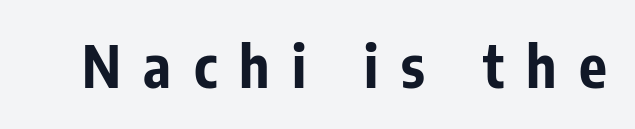
The image shows 58 px bold, condensed sans-serif type, upright; set unusually wide letter spacing (+0.39 em), not underlined; low stroke contrast and a medium x-height.
